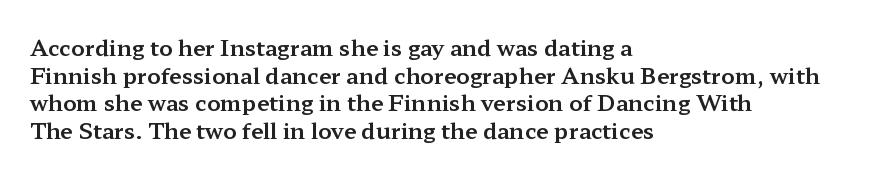
Regarding leading, the lines here are spaced in the standard way. The space beneath each line is pristine and unruled. Tracking value appears to be zero — textbook default spacing. The setting favours the left margin, as ordinary paragraphs usually do.
